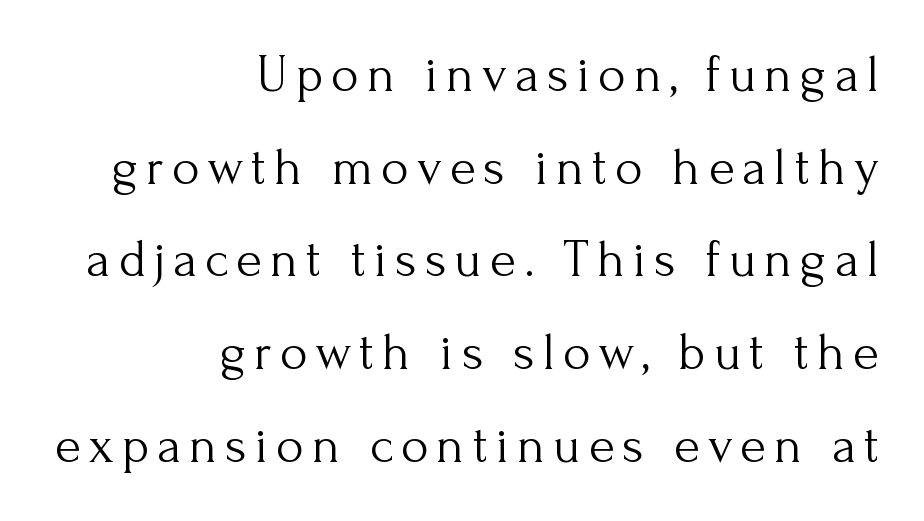
The image shows 53 px light serif type, upright; set right-aligned, line spacing 1.75x, not underlined; medium stroke contrast and a small x-height.
